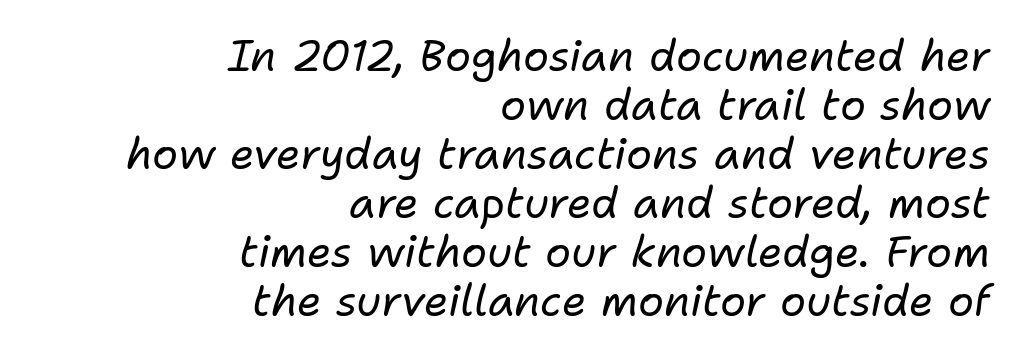
{"italic": "yes", "lean": "right", "slant_degrees": 11, "bold": "no", "weight": "regular", "width": "normal", "stroke_contrast": "low", "x_height": "medium", "monospaced": "no", "underline": "no", "align": "right", "line_spacing": "tight", "line_spacing_ratio": 1.14, "letter_spacing": "normal", "letter_spacing_em": 0.0, "glyph_px": 43}
